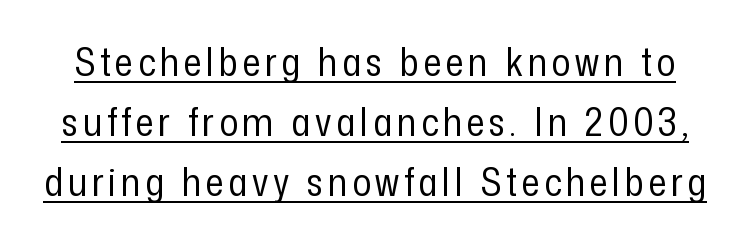
Q: Is the text bold? A: No.
Q: Is the text italic (slanted)? A: No, it is upright.
Q: Is the typeface a serif or a sans-serif typeface? A: Sans-serif.
Q: Is the text underlined? A: Yes.
Q: Is the spacing between lines tight, normal or loose? A: Normal.
Q: Width (condensed, normal, or wide)? A: Condensed.
Q: Stroke contrast? A: Low.
Q: x-height? A: Medium.
Q: Monospaced? A: No.
